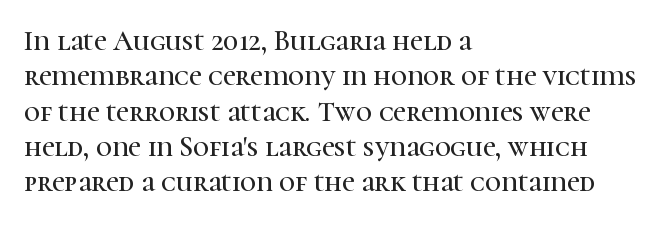
Look at the bottom of the vertical strokes: they flare into serifs here. A typesetter would call this zero additional tracking. Evenly set lines give the paragraph a standard silhouette. The face used here is proportionally spaced, like ordinary book or web type. When letters stand straight like this, we call the style roman or upright.
